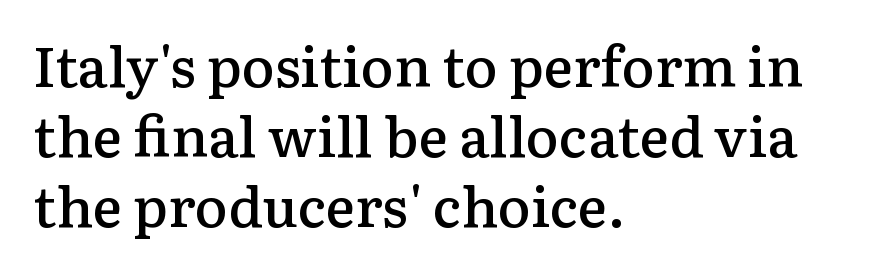
Q: Is the text bold? A: Semi-bold.
Q: Is the text italic (slanted)? A: No, it is upright.
Q: Is the typeface a serif or a sans-serif typeface? A: Serif.
Q: Is the text underlined? A: No.
Q: How is the paragraph aligned? A: Left-aligned.
Q: Is the spacing between letters normal or unusually wide? A: Normal.
Q: Is the spacing between lines tight, normal or loose? A: Normal.
Q: Width (condensed, normal, or wide)? A: Normal.
Q: Stroke contrast? A: Low.
Q: x-height? A: Medium.
Q: Monospaced? A: No.
